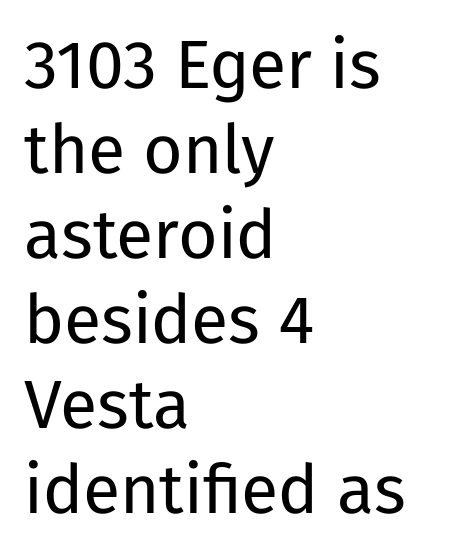
Q: Is the text bold? A: No.
Q: Is the text italic (slanted)? A: No, it is upright.
Q: Is the typeface a serif or a sans-serif typeface? A: Sans-serif.
Q: Is the text underlined? A: No.
Q: How is the paragraph aligned? A: Left-aligned.
Q: Is the spacing between letters normal or unusually wide? A: Normal.
Q: Is the spacing between lines tight, normal or loose? A: Normal.
Q: Width (condensed, normal, or wide)? A: Normal.
Q: Stroke contrast? A: Low.
Q: x-height? A: Medium.
Q: Monospaced? A: No.
